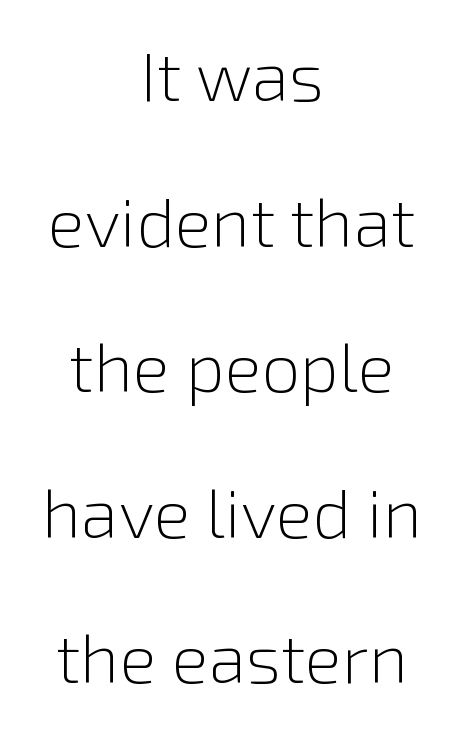
{"serif": "no", "italic": "no", "bold": "no", "weight": "light", "width": "normal", "stroke_contrast": "low", "x_height": "medium", "monospaced": "no", "underline": "no", "align": "center", "line_spacing": "loose", "line_spacing_ratio": 2.11, "letter_spacing": "normal", "letter_spacing_em": 0.0, "glyph_px": 69}
